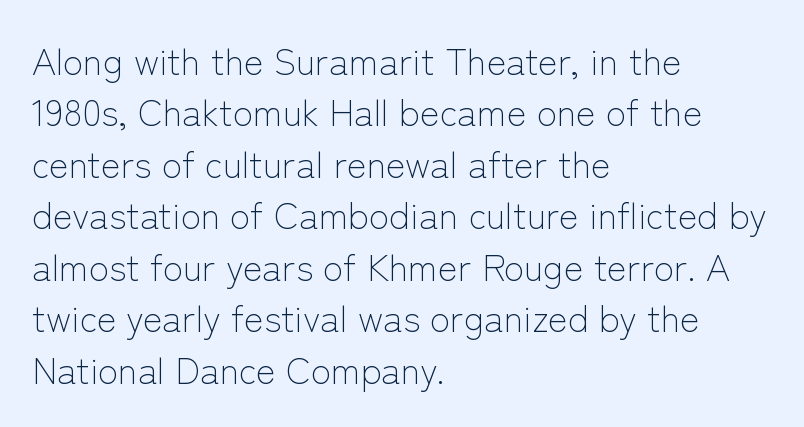
Ascenders rise straight up at ninety degrees. The typeface has the unassuming heft of standard copy or less. Do the characters align in a grid? No, the font is proportional. The horizontal fit of the characters is conventional and even. This rendering employs a face without finishing strokes, i.e., a sans-serif.
